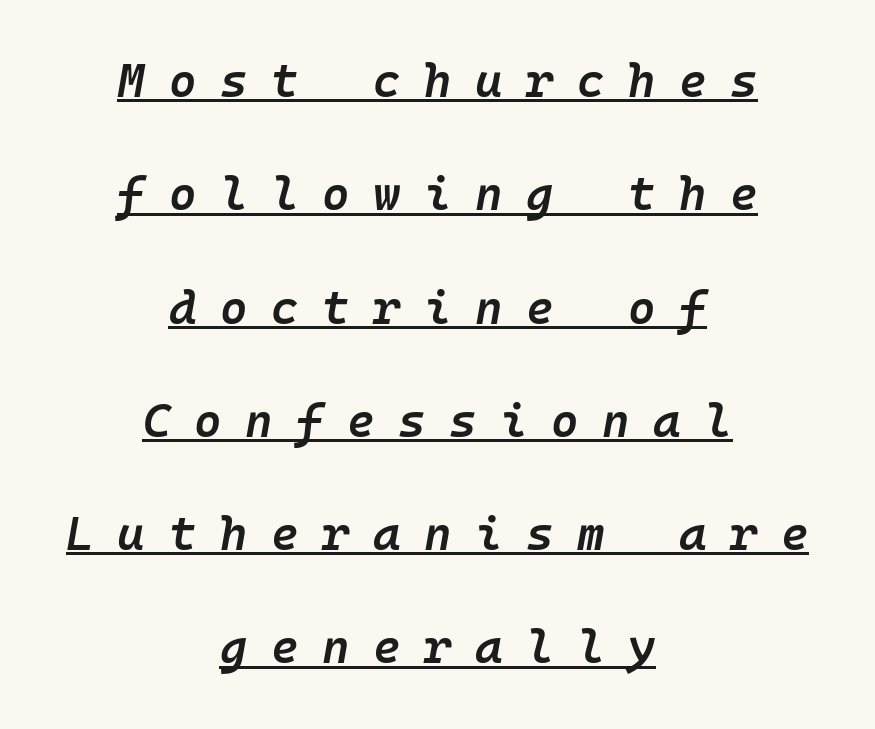
{"italic": "yes", "lean": "right", "slant_degrees": 10, "bold": "semi", "weight": "semibold", "width": "normal", "stroke_contrast": "low", "x_height": "medium", "underline": "yes", "align": "center", "line_spacing": "loose", "line_spacing_ratio": 2.41, "letter_spacing": "wide", "letter_spacing_em": 0.5, "glyph_px": 47}
